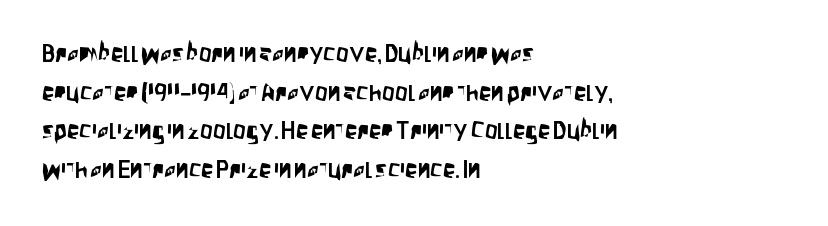
The image shows 25 px text type, upright; set left-aligned, normal line spacing (1.55x), normal letter spacing, not underlined.
